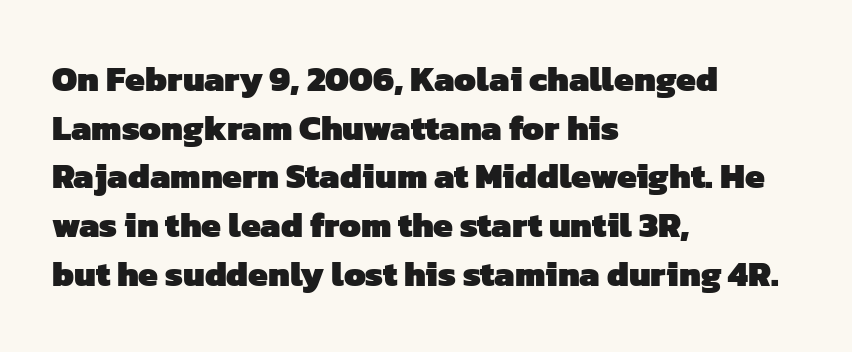
Q: Is the text bold? A: Yes.
Q: Is the typeface a serif or a sans-serif typeface? A: Sans-serif.
Q: Is the text underlined? A: No.
Q: How is the paragraph aligned? A: Left-aligned.
Q: Is the spacing between letters normal or unusually wide? A: Normal.
Q: Is the spacing between lines tight, normal or loose? A: Normal.
Q: Width (condensed, normal, or wide)? A: Normal.
Q: Stroke contrast? A: Low.
Q: x-height? A: Medium.
Q: Monospaced? A: No.
